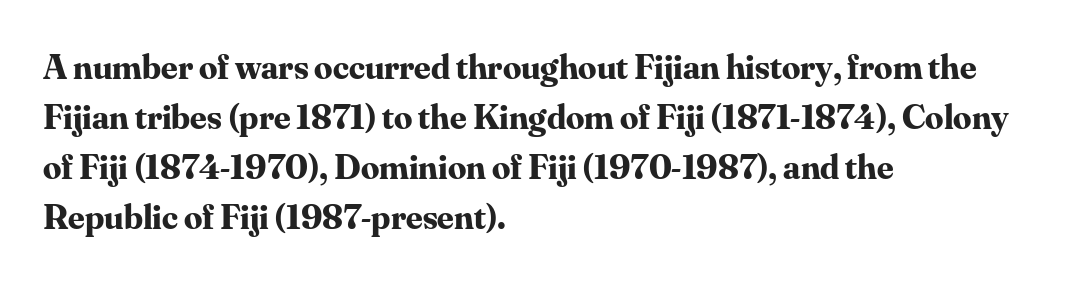
The image shows 36 px bold serif type, upright; set left-aligned, normal line spacing (1.39x), normal letter spacing, not underlined; medium stroke contrast and a small x-height.
